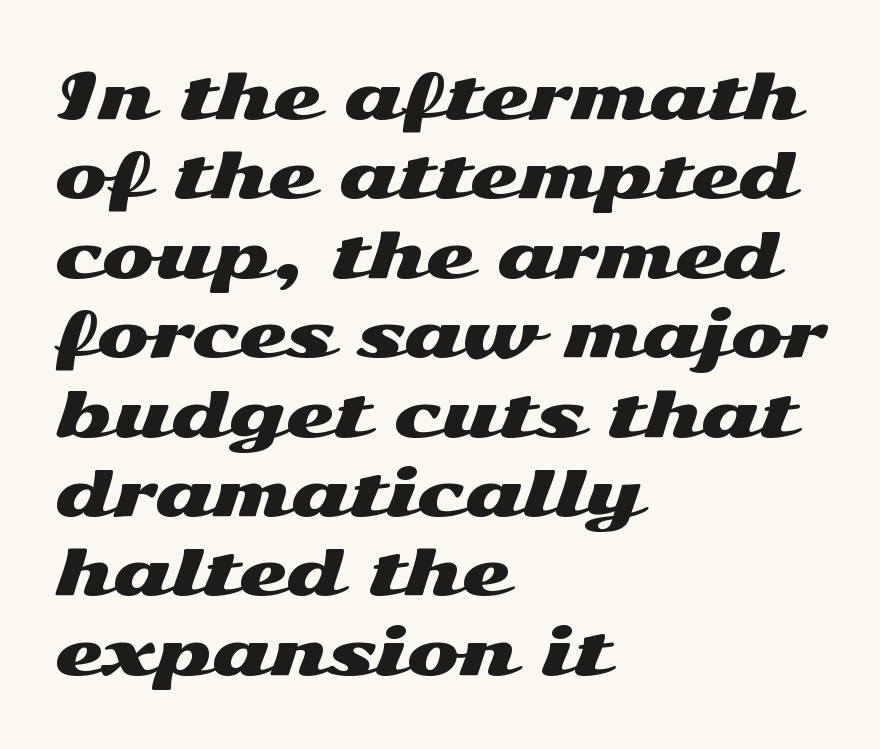
{"serif": "no", "width": "wide", "stroke_contrast": "medium", "x_height": "medium", "monospaced": "no", "underline": "no", "align": "left", "line_spacing": "normal", "line_spacing_ratio": 1.26, "letter_spacing": "normal", "letter_spacing_em": 0.0, "glyph_px": 63}
